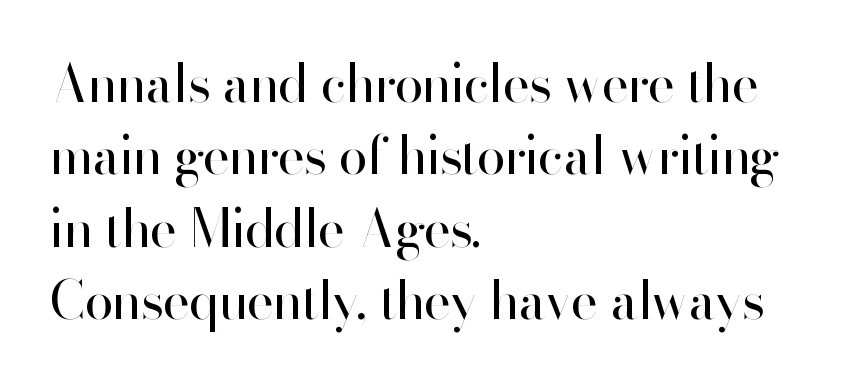
The image shows 52 px regular-weight sans-serif type, upright; set left-aligned, normal line spacing (1.39x), normal letter spacing, not underlined; high stroke contrast and a small x-height.
